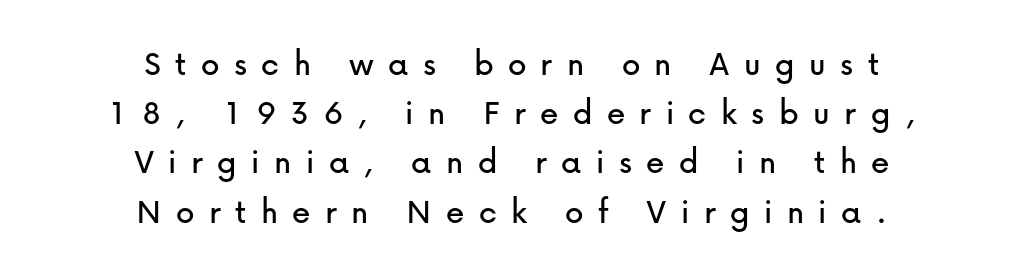
The words here are not underlined. The paragraph has two soft edges and a firm central axis. The glyphs in this specimen are sans serif. Designer's note — italics off, roman on. Leading matches the norm, producing a regular column. Loose tracking; the words dissolve into strings of separated letters.
